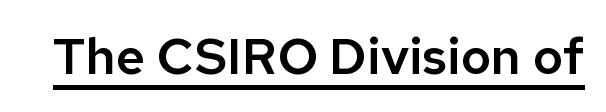
These lines are composed in type without serifs. Ordinary non-slanted type is in use. This sample has the flowing, uneven cadence of proportional lettering. Words appear dense and cohesive because spacing is normal. Students, observe the line beneath the letters — that is underlining.
